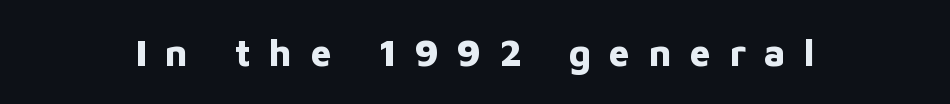
{"serif": "no", "italic": "no", "bold": "yes", "weight": "bold", "width": "normal", "stroke_contrast": "low", "x_height": "medium", "monospaced": "no", "underline": "no", "letter_spacing": "wide", "letter_spacing_em": 0.5, "glyph_px": 37}
